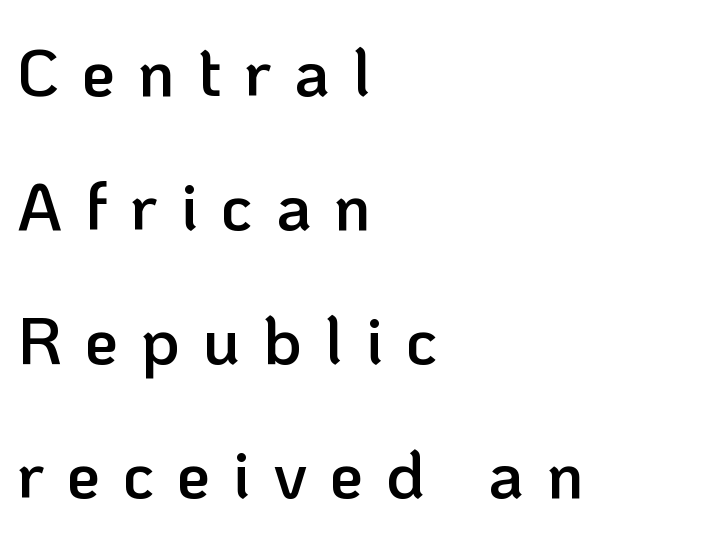
Q: Is the text bold? A: Semi-bold.
Q: Is the text italic (slanted)? A: No, it is upright.
Q: Is the typeface a serif or a sans-serif typeface? A: Sans-serif.
Q: Is the text underlined? A: No.
Q: How is the paragraph aligned? A: Left-aligned.
Q: Is the spacing between letters normal or unusually wide? A: Unusually wide.
Q: Is the spacing between lines tight, normal or loose? A: Loose.
Q: Width (condensed, normal, or wide)? A: Normal.
Q: Stroke contrast? A: Low.
Q: x-height? A: Medium.
Q: Monospaced? A: No.
